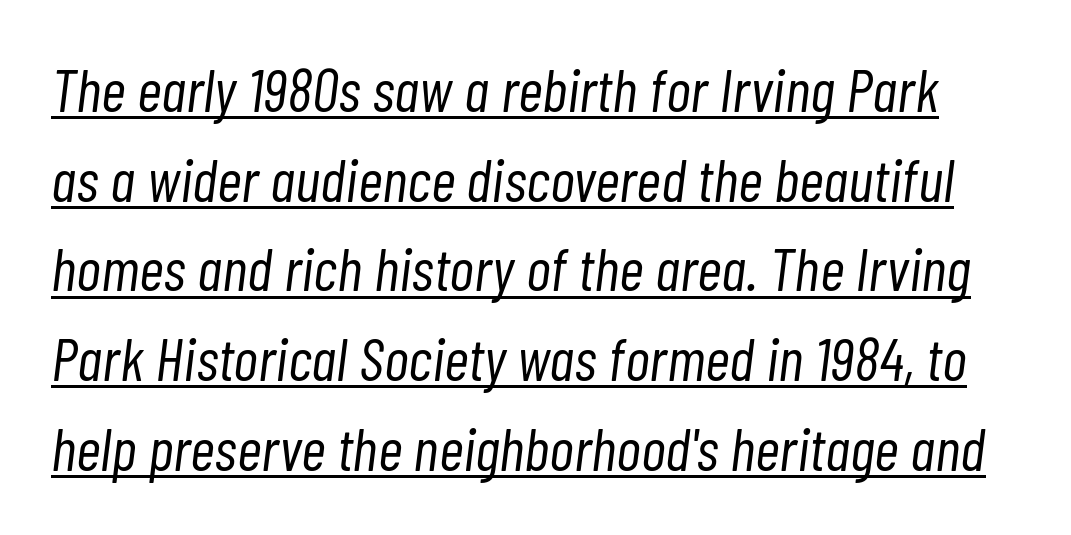
{"italic": "yes", "lean": "right", "slant_degrees": 7, "bold": "no", "weight": "light", "width": "condensed", "stroke_contrast": "low", "x_height": "medium", "monospaced": "no", "underline": "yes", "line_spacing": "normal", "line_spacing_ratio": 1.47, "letter_spacing": "normal", "letter_spacing_em": 0.0, "glyph_px": 61}
